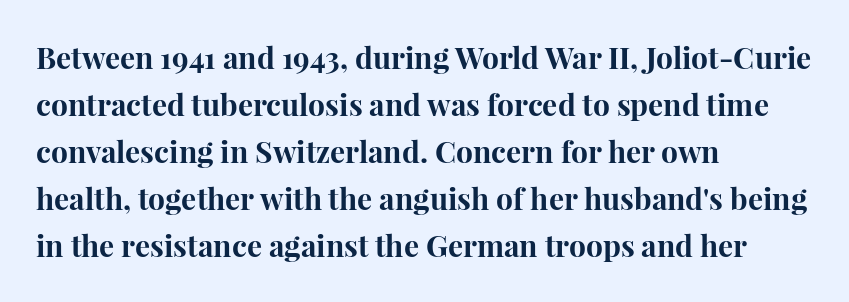
The image shows 30 px bold serif type, upright; set left-aligned, normal line spacing (1.57x), normal letter spacing, not underlined; high stroke contrast and a medium x-height.
